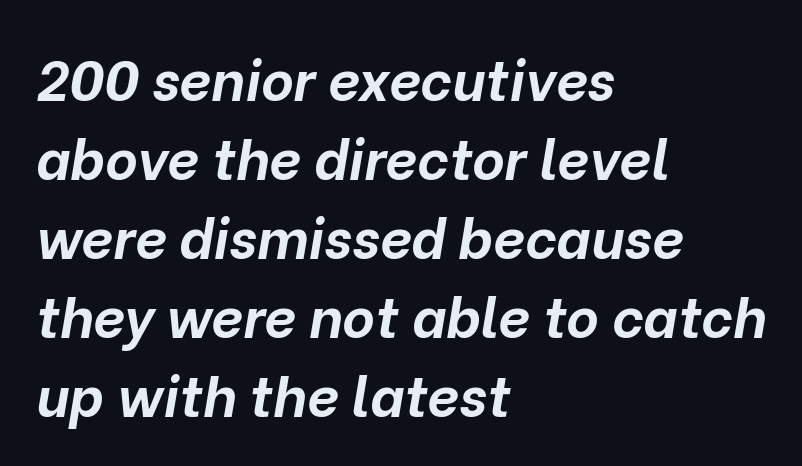
{"italic": "yes", "lean": "right", "slant_degrees": 10, "bold": "yes", "weight": "bold", "width": "normal", "stroke_contrast": "low", "x_height": "medium", "monospaced": "no", "underline": "no", "align": "left", "line_spacing": "normal", "line_spacing_ratio": 1.41, "letter_spacing": "normal", "letter_spacing_em": 0.0, "glyph_px": 56}
